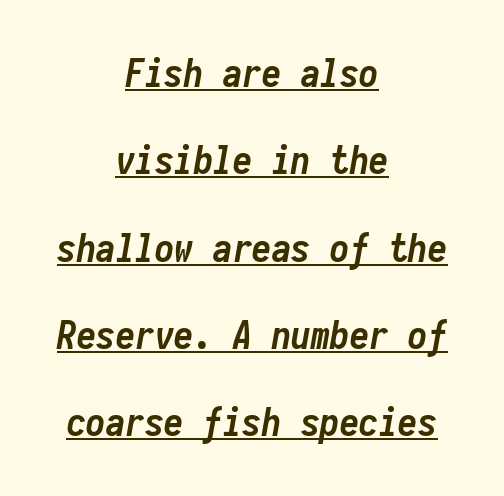
{"italic": "yes", "lean": "right", "slant_degrees": 10, "bold": "yes", "weight": "semibold", "width": "condensed", "stroke_contrast": "low", "x_height": "medium", "monospaced": "yes", "underline": "yes", "align": "center", "line_spacing": "loose", "line_spacing_ratio": 2.24, "letter_spacing": "normal", "letter_spacing_em": 0.0, "glyph_px": 39}
